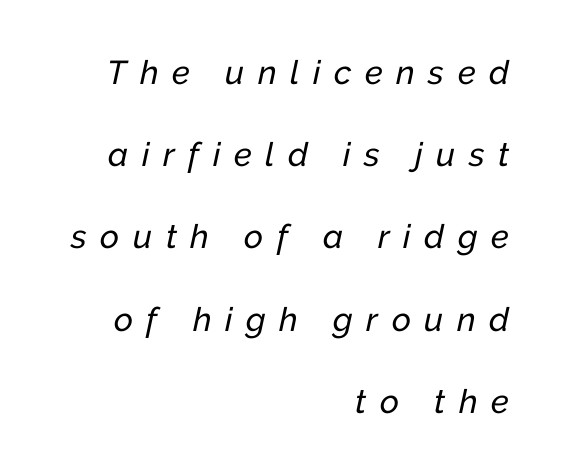
The image shows 33 px text type, italic (leaning right); set right-aligned, loose line spacing (2.49x), unusually wide letter spacing (+0.41 em), not underlined; low stroke contrast and a medium x-height.
